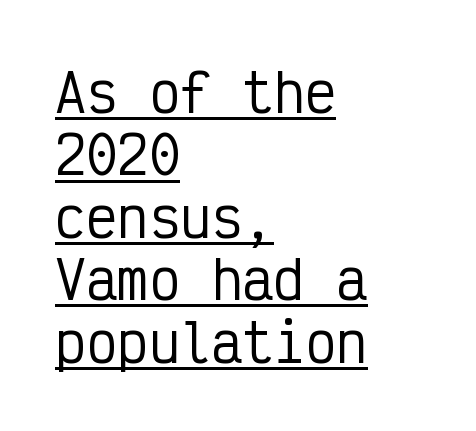
The rendered words wear a rule along their underside. The line texture is even and compact thanks to regular tracking. Is this a fixed-width face? Yes — each glyph sits in an identical cell. The paragraph has a hard left edge and a soft right edge. Does the lettering tilt? It doesn't — this is upright.
